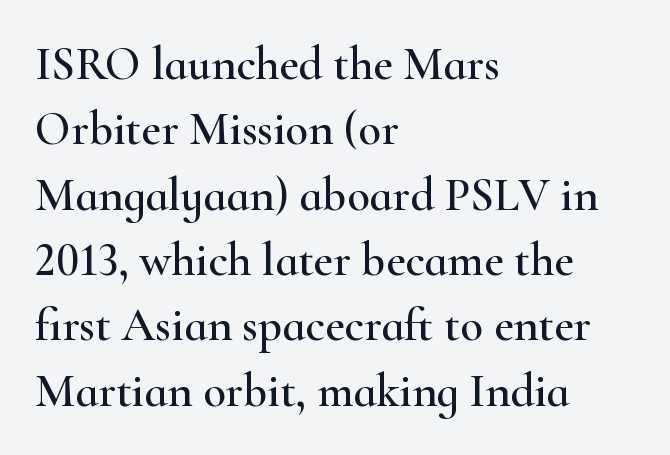
Q: Is the text italic (slanted)? A: No, it is upright.
Q: Is the typeface a serif or a sans-serif typeface? A: Serif.
Q: Is the text underlined? A: No.
Q: How is the paragraph aligned? A: Left-aligned.
Q: Is the spacing between letters normal or unusually wide? A: Normal.
Q: Is the spacing between lines tight, normal or loose? A: Normal.
Q: Width (condensed, normal, or wide)? A: Wide.
Q: Stroke contrast? A: High.
Q: x-height? A: Small.
Q: Monospaced? A: No.
